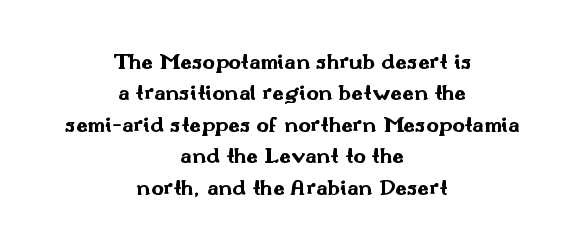
{"italic": "no", "bold": "yes", "underline": "no", "align": "center", "line_spacing": "normal", "line_spacing_ratio": 1.31, "letter_spacing": "normal", "letter_spacing_em": 0.0, "glyph_px": 24}
